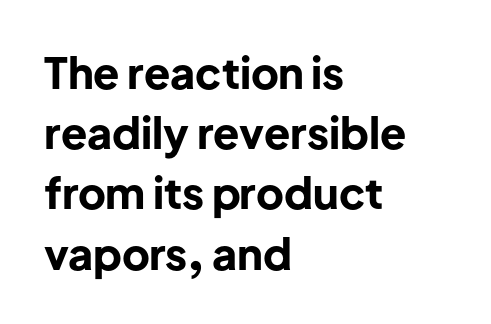
{"serif": "no", "italic": "no", "bold": "yes", "weight": "bold", "width": "normal", "stroke_contrast": "low", "x_height": "medium", "monospaced": "no", "underline": "no", "align": "left", "line_spacing": "normal", "line_spacing_ratio": 1.4, "letter_spacing": "normal", "letter_spacing_em": 0.0, "glyph_px": 43}
